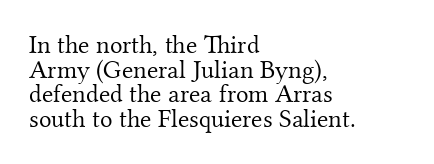
Q: Is the text bold? A: No.
Q: Is the text italic (slanted)? A: No, it is upright.
Q: Is the text underlined? A: No.
Q: How is the paragraph aligned? A: Left-aligned.
Q: Is the spacing between letters normal or unusually wide? A: Normal.
Q: Is the spacing between lines tight, normal or loose? A: Tight.
